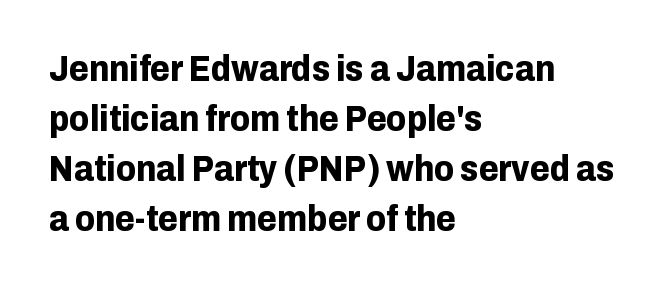
{"serif": "no", "italic": "no", "bold": "yes", "weight": "bold", "width": "normal", "stroke_contrast": "low", "x_height": "medium", "monospaced": "no", "underline": "no", "align": "left", "line_spacing": "normal", "line_spacing_ratio": 1.39, "letter_spacing": "normal", "letter_spacing_em": 0.0, "glyph_px": 36}
